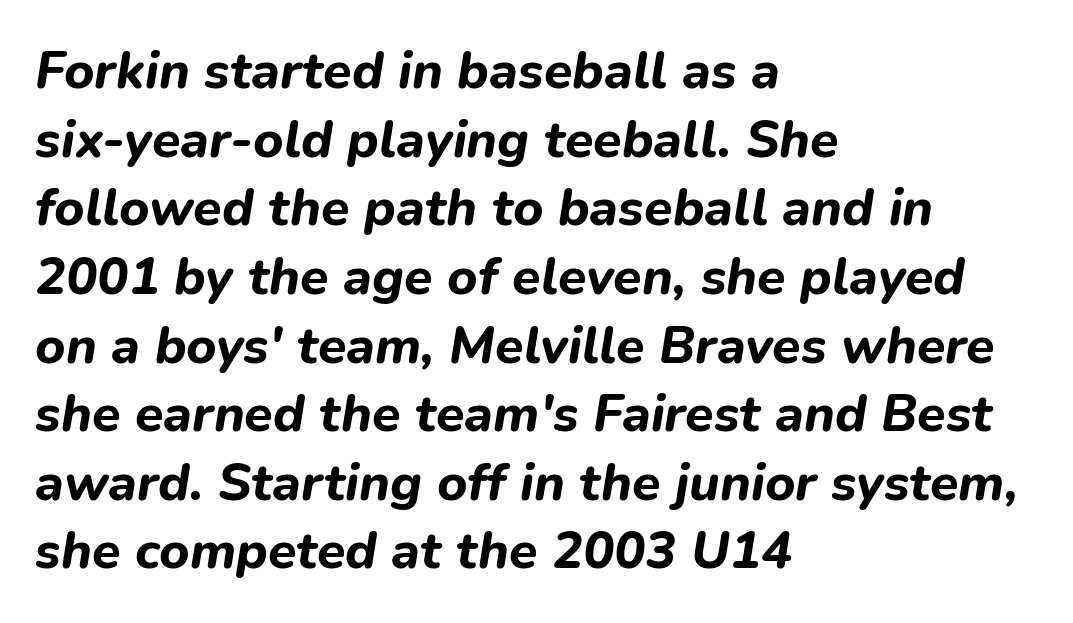
The image shows 52 px bold type, italic (leaning right); set left-aligned, normal line spacing (1.32x), normal letter spacing, not underlined; low stroke contrast and a medium x-height.
